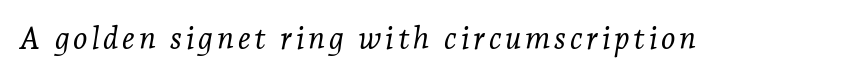
The typography opts for an oblique posture over an upright one. Honestly, there is no underline to notice here at all. Heft: none added — not bold. This rendering employs a face with finishing strokes, i.e., a serif.
